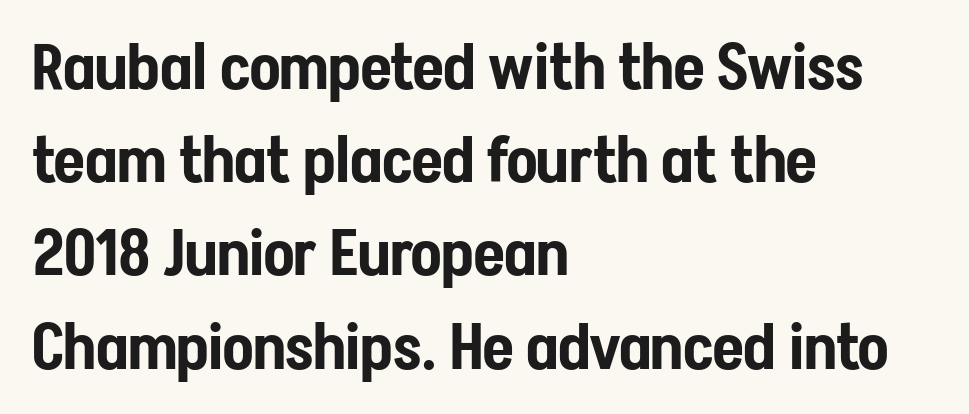
The image shows 63 px condensed sans-serif type, upright; set left-aligned, normal line spacing (1.48x), normal letter spacing, not underlined; low stroke contrast and a medium x-height.
